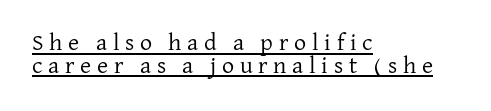
Q: Is the text bold? A: No.
Q: Is the text italic (slanted)? A: No, it is upright.
Q: Is the text underlined? A: Yes.
Q: How is the paragraph aligned? A: Left-aligned.
Q: Is the spacing between letters normal or unusually wide? A: Unusually wide.
Q: Is the spacing between lines tight, normal or loose? A: Tight.
